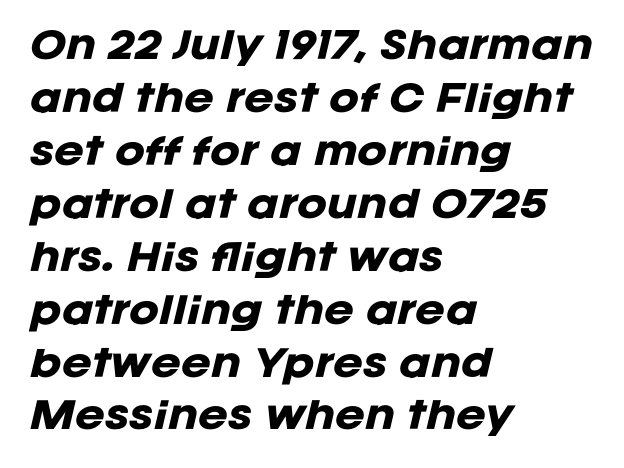
Q: Is the text bold? A: Yes.
Q: Is the text italic (slanted)? A: Yes, it leans right by about 12 degrees.
Q: Is the text underlined? A: No.
Q: How is the paragraph aligned? A: Left-aligned.
Q: Is the spacing between letters normal or unusually wide? A: Normal.
Q: Is the spacing between lines tight, normal or loose? A: Normal.
Q: Width (condensed, normal, or wide)? A: Normal.
Q: Stroke contrast? A: Low.
Q: x-height? A: Large.
Q: Monospaced? A: No.
